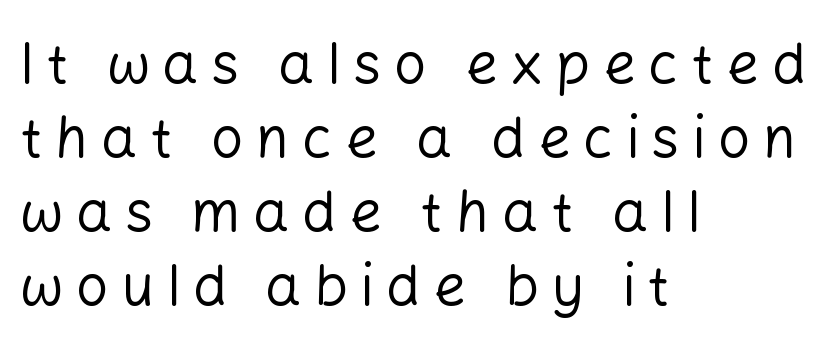
{"serif": "no", "italic": "no", "bold": "no", "weight": "regular", "width": "normal", "stroke_contrast": "low", "x_height": "medium", "monospaced": "no", "underline": "no", "align": "left", "line_spacing": "normal", "line_spacing_ratio": 1.3, "letter_spacing": "wide", "letter_spacing_em": 0.22, "glyph_px": 57}
